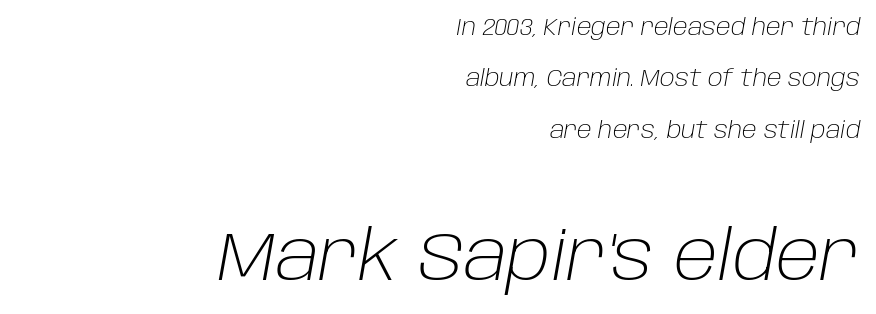
Designer's note — italics engaged. A bare baseline throughout the passage. Words appear dense and cohesive because spacing is normal. Varying glyph widths throughout — classic text-font behaviour.
